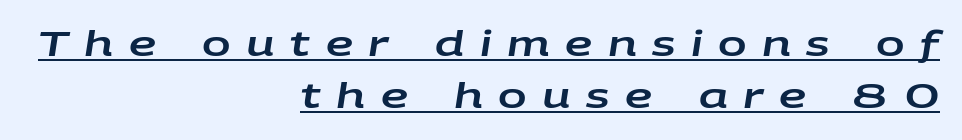
The rendering inserts visible extra space after every character. Teacher's note: observe the even right margin — that is flush-right alignment. Do the characters align in a grid? No, the font is proportional. The rendering applies a slant to the glyphs. Descenders here cross a horizontal rule under the line.
